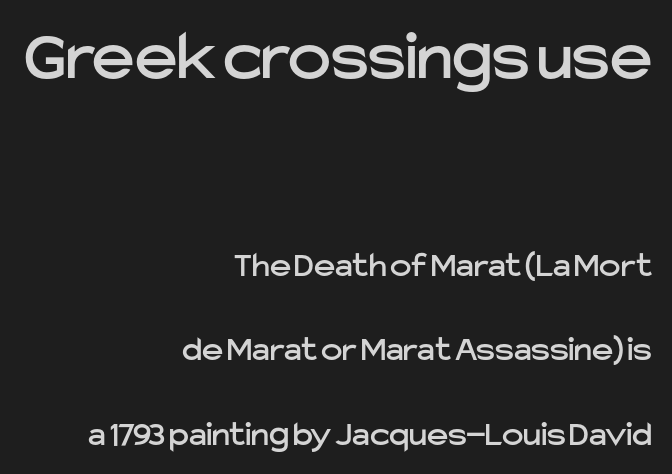
{"serif": "no", "italic": "no", "width": "normal", "stroke_contrast": "low", "x_height": "medium", "monospaced": "no", "underline": "no", "align": "right", "line_spacing": "loose", "line_spacing_ratio": 2.35, "letter_spacing": "normal", "letter_spacing_em": 0.0, "larger_block": "first", "size_ratio": 2.0, "glyph_px": 72}
